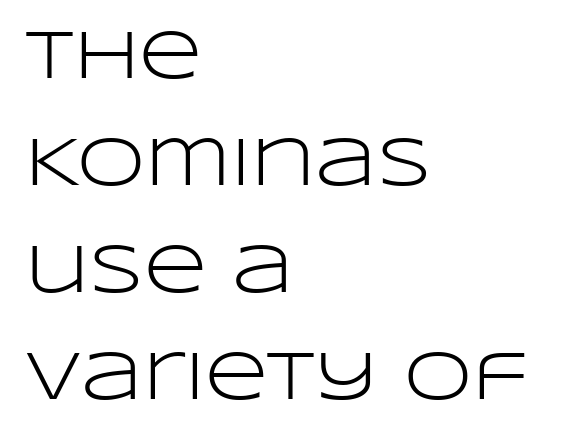
If you drew a ruler down the left edge, every line would touch it. To sum up the face: it is a sans, with no serifs. This rendering features lettering with no underline. You could not count columns in this text — the font is proportionally spaced. This is roman type, the default non-slanted kind.
